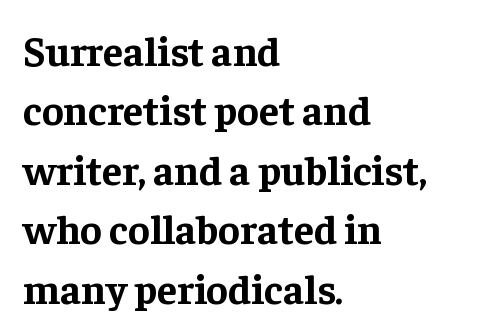
The rows are spaced the way most documents space them. Type without underlining. This rendering employs a face with finishing strokes, i.e., a serif. This sample uses an upright cut, with every glyph sitting square on the baseline.
